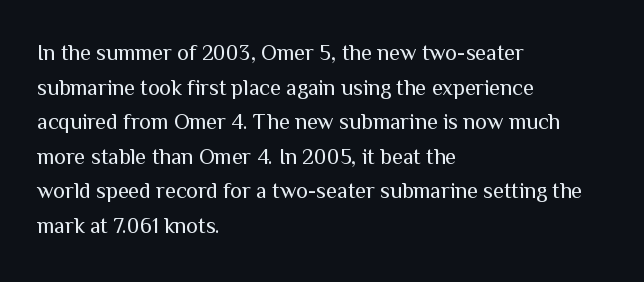
Which margin do the lines hug? The left one — the right edge is uneven. This is roman type, the default non-slanted kind. Summary of vertical rhythm: regular, with standard interline spacing. These glyphs show unthickened strokes, regular width or finer. The rendering keeps characters at their native spacing. The gap between lines stays unmarked.
